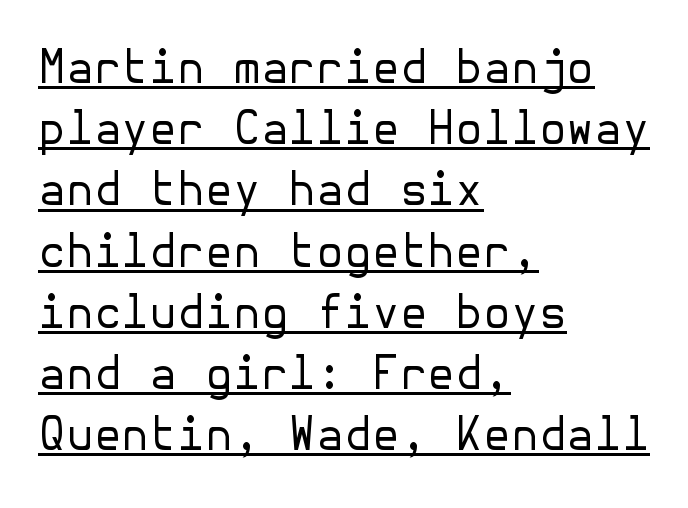
A typographer would call this underscored text. The space between consecutive lines is moderate. There is no visible air inserted between adjacent glyphs. This sample uses an upright cut, with every glyph sitting square on the baseline.
